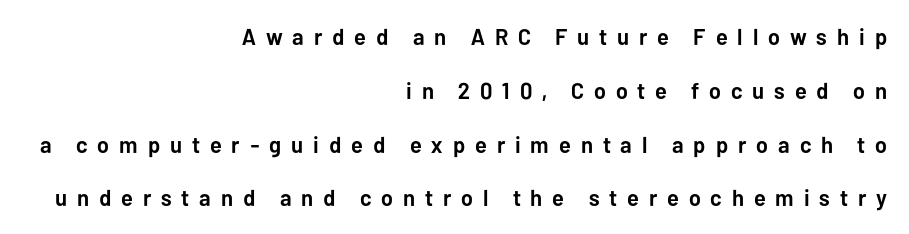
Q: Is the text bold? A: Yes.
Q: Is the text italic (slanted)? A: No, it is upright.
Q: Is the text underlined? A: No.
Q: How is the paragraph aligned? A: Right-aligned.
Q: Is the spacing between letters normal or unusually wide? A: Unusually wide.
Q: Is the spacing between lines tight, normal or loose? A: Loose.
